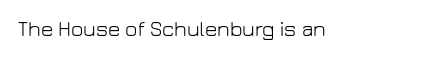
Q: Is the text bold? A: No.
Q: Is the text italic (slanted)? A: No, it is upright.
Q: Is the text underlined? A: No.
Q: Is the spacing between letters normal or unusually wide? A: Normal.
